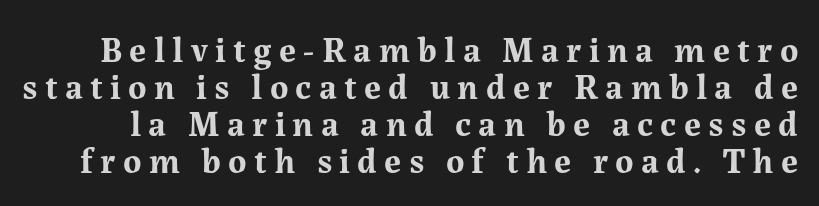
Q: Is the text bold? A: Yes.
Q: Is the text italic (slanted)? A: No, it is upright.
Q: Is the typeface a serif or a sans-serif typeface? A: Serif.
Q: Is the text underlined? A: No.
Q: Is the spacing between letters normal or unusually wide? A: Unusually wide.
Q: Is the spacing between lines tight, normal or loose? A: Tight.
Q: Width (condensed, normal, or wide)? A: Normal.
Q: Stroke contrast? A: Medium.
Q: x-height? A: Medium.
Q: Monospaced? A: No.
